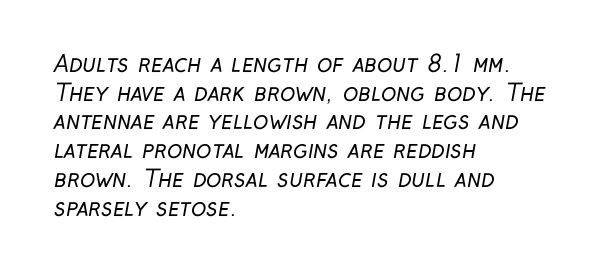
Q: Is the text bold? A: No.
Q: Is the text underlined? A: No.
Q: How is the paragraph aligned? A: Left-aligned.
Q: Is the spacing between letters normal or unusually wide? A: Normal.
Q: Is the spacing between lines tight, normal or loose? A: Normal.
